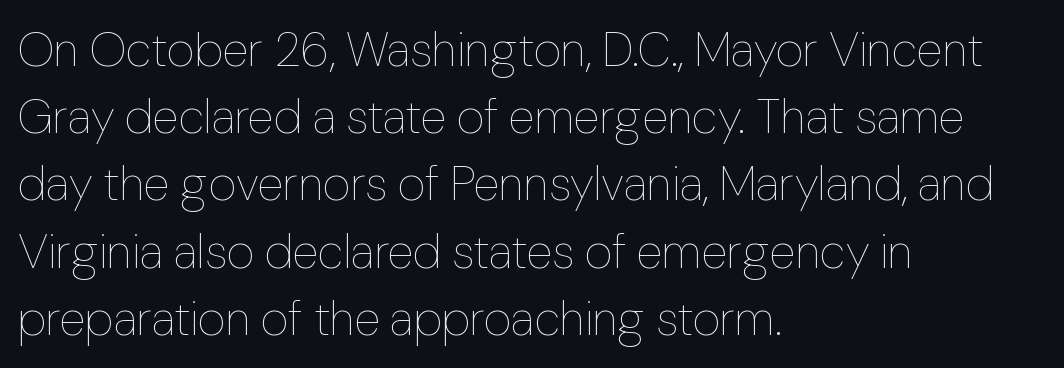
Regarding leading, the lines here are spaced in the standard way. Only glyphs here, with clear space below each row. Compared with a centered layout, this one pins lines to the left instead. These glyphs show unthickened strokes, regular width or finer.
